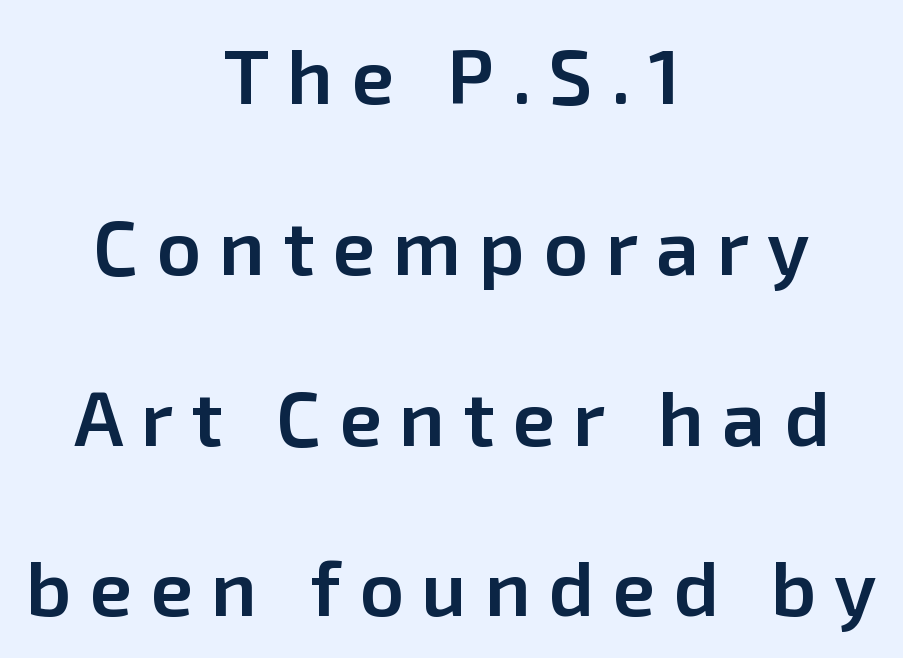
{"serif": "no", "italic": "no", "bold": "semi", "weight": "semibold", "width": "normal", "stroke_contrast": "low", "x_height": "medium", "monospaced": "no", "underline": "no", "align": "center", "line_spacing": "loose", "line_spacing_ratio": 2.19, "letter_spacing": "wide", "letter_spacing_em": 0.23, "glyph_px": 78}
